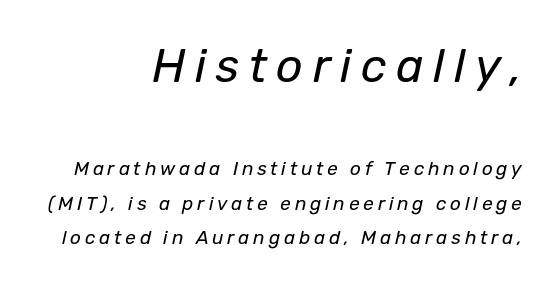
Q: Is the text bold? A: No.
Q: Is the text italic (slanted)? A: Yes, it leans right by about 12 degrees.
Q: Is the text underlined? A: No.
Q: How is the paragraph aligned? A: Right-aligned.
Q: Is the spacing between letters normal or unusually wide? A: Unusually wide.
Q: Which block of text is set in a larger size, the first (top) or the second (bottom)? A: The first (top) one.
Q: Width (condensed, normal, or wide)? A: Normal.
Q: Stroke contrast? A: Low.
Q: x-height? A: Medium.
Q: Monospaced? A: No.
